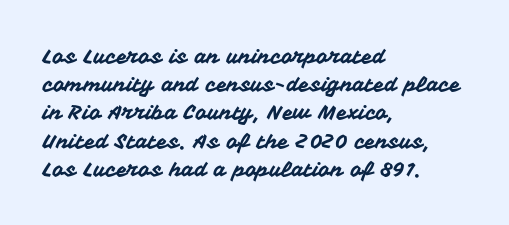
Q: Is the text italic (slanted)? A: Yes.
Q: Is the text underlined? A: No.
Q: How is the paragraph aligned? A: Left-aligned.
Q: Is the spacing between letters normal or unusually wide? A: Normal.
Q: Is the spacing between lines tight, normal or loose? A: Normal.
